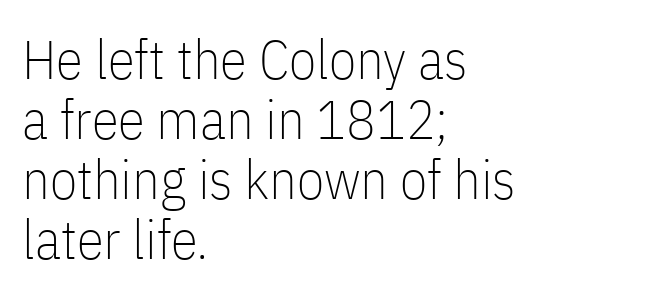
Q: Is the text bold? A: No.
Q: Is the text italic (slanted)? A: No, it is upright.
Q: Is the typeface a serif or a sans-serif typeface? A: Sans-serif.
Q: Is the text underlined? A: No.
Q: How is the paragraph aligned? A: Left-aligned.
Q: Is the spacing between letters normal or unusually wide? A: Normal.
Q: Is the spacing between lines tight, normal or loose? A: Tight.
Q: Width (condensed, normal, or wide)? A: Condensed.
Q: Stroke contrast? A: Low.
Q: x-height? A: Medium.
Q: Monospaced? A: No.
